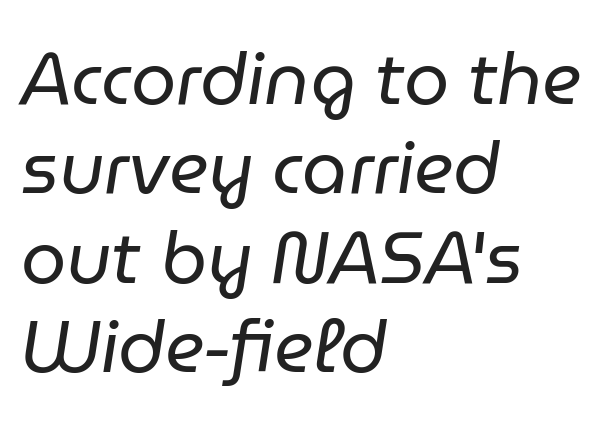
Q: Is the text bold? A: No.
Q: Is the text italic (slanted)? A: Yes, it leans right by about 9 degrees.
Q: Is the text underlined? A: No.
Q: How is the paragraph aligned? A: Left-aligned.
Q: Is the spacing between letters normal or unusually wide? A: Normal.
Q: Width (condensed, normal, or wide)? A: Normal.
Q: Stroke contrast? A: Low.
Q: x-height? A: Medium.
Q: Monospaced? A: No.
